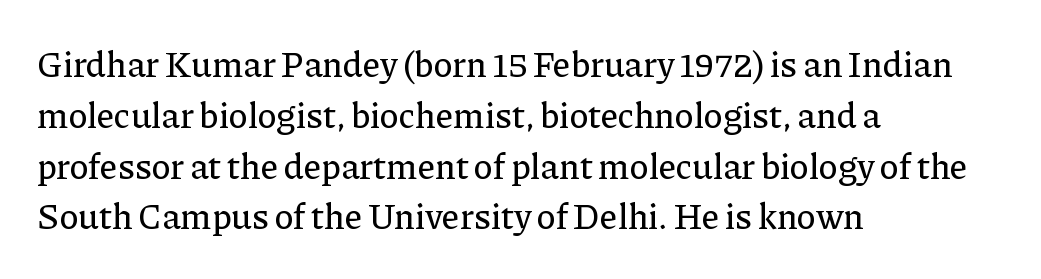
{"serif": "yes", "italic": "no", "width": "normal", "stroke_contrast": "low", "x_height": "medium", "monospaced": "no", "underline": "no", "align": "left", "line_spacing": "normal", "line_spacing_ratio": 1.41, "letter_spacing": "normal", "letter_spacing_em": 0.0, "glyph_px": 36}
